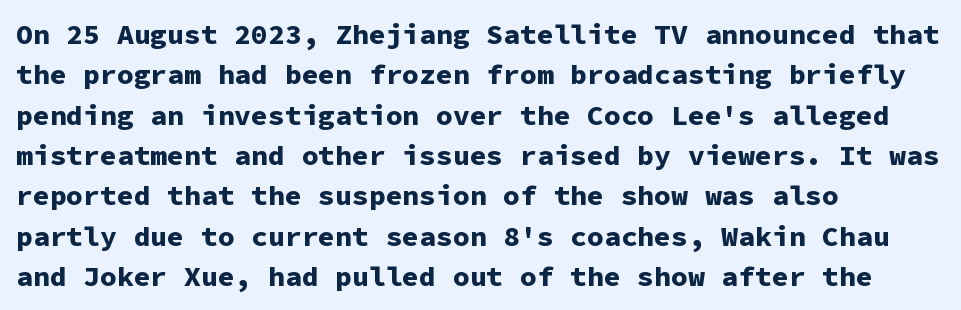
The image shows 28 px bold sans-serif type, upright, monospaced; set left-aligned, normal line spacing (1.44x), normal letter spacing, not underlined; low stroke contrast and a medium x-height.
